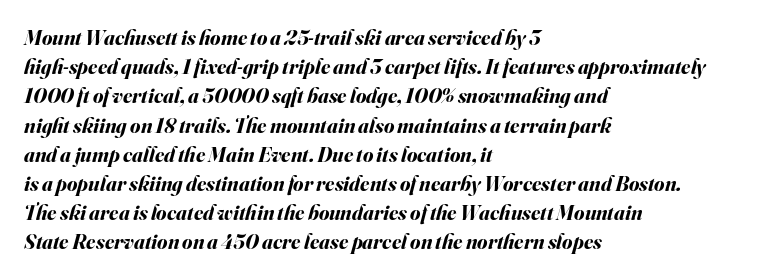
The image shows 21 px bold type, italic (leaning right); set left-aligned, normal line spacing (1.39x), normal letter spacing, not underlined.
